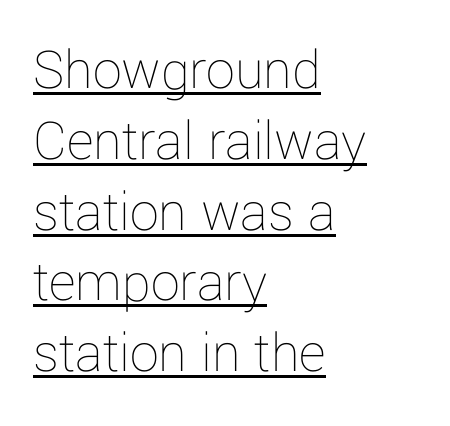
Unlike italic type, these characters show no tilt at all. Characters follow at the spacing the type designer built in. The string is rendered with underlining switched on. Each letter keeps its own natural width here, so spacing adapts to shape.
